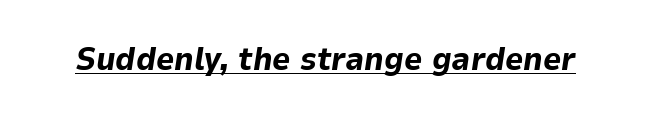
{"italic": "yes", "lean": "right", "slant_degrees": 9, "bold": "yes", "weight": "bold", "width": "normal", "stroke_contrast": "low", "x_height": "medium", "monospaced": "no", "underline": "yes", "letter_spacing": "normal", "letter_spacing_em": 0.0, "glyph_px": 32}
